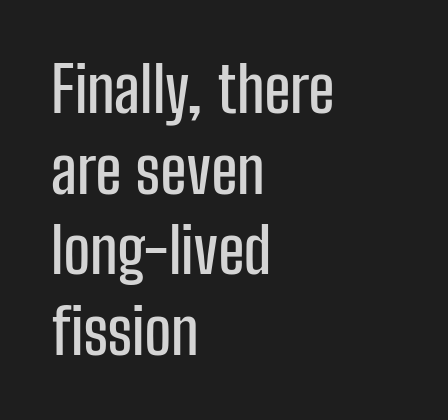
{"serif": "no", "italic": "no", "width": "condensed", "stroke_contrast": "low", "x_height": "medium", "monospaced": "no", "underline": "no", "align": "left", "line_spacing": "normal", "line_spacing_ratio": 1.28, "letter_spacing": "normal", "letter_spacing_em": 0.0, "glyph_px": 63}
